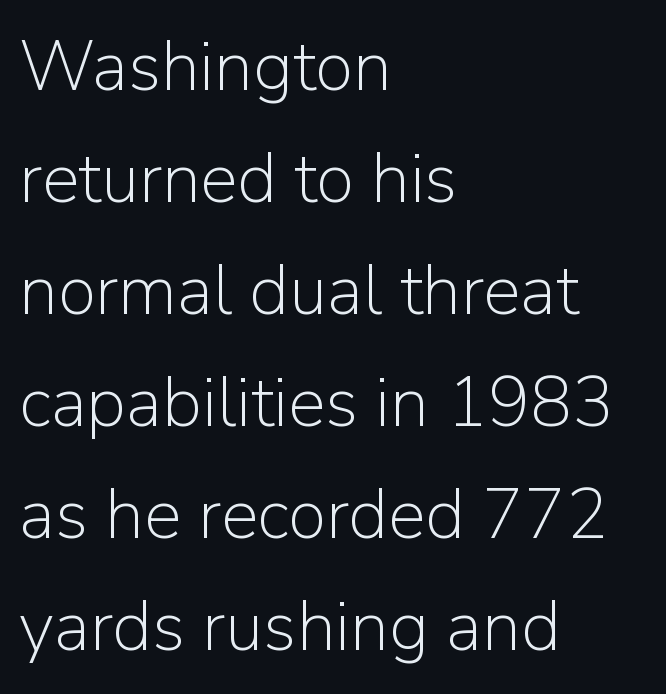
The image shows 70 px light sans-serif type, upright; set left-aligned, normal line spacing (1.6x), normal letter spacing, not underlined; low stroke contrast and a medium x-height.
